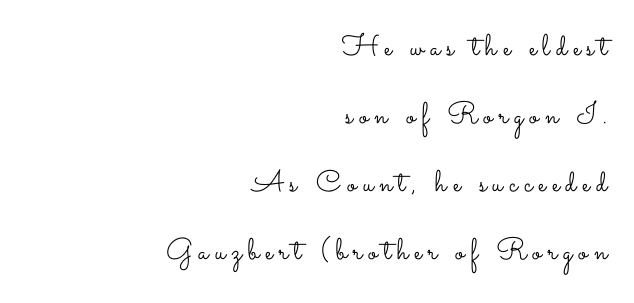
The image shows 30 px light, wide type; set right-aligned, loose line spacing (2.27x), unusually wide letter spacing (+0.2 em), not underlined; low stroke contrast and a small x-height.
